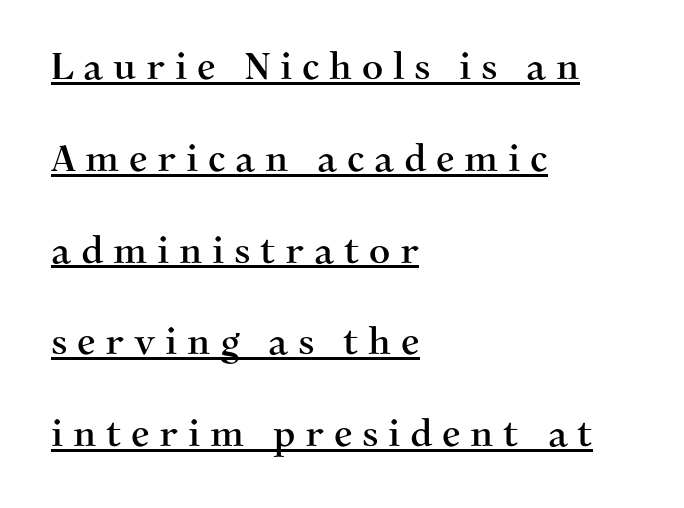
The rag falls on the right side of this text block. Think of a printed novel: that variable character pitch is what you see here. This is roman type, the default non-slanted kind. Notice the wide empty band between every row — that's loose leading. The tracking jumps out immediately: characters are airy and widely separated. The type family on display is of the serif kind.
